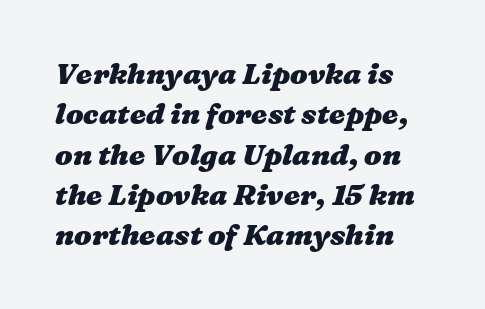
The strokes are fattened all the way to bold. The passage shown has conventional tracking throughout. The letters advance in unequal steps, a hallmark of proportional type. Underlining? Definitely not there.
